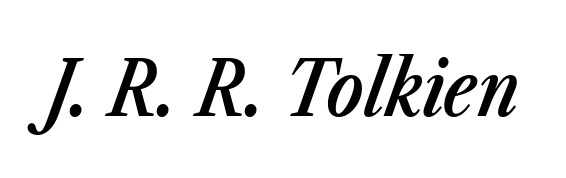
The image shows 77 px semibold, condensed type, italic (leaning right); set normal letter spacing, not underlined; low stroke contrast and a medium x-height.
